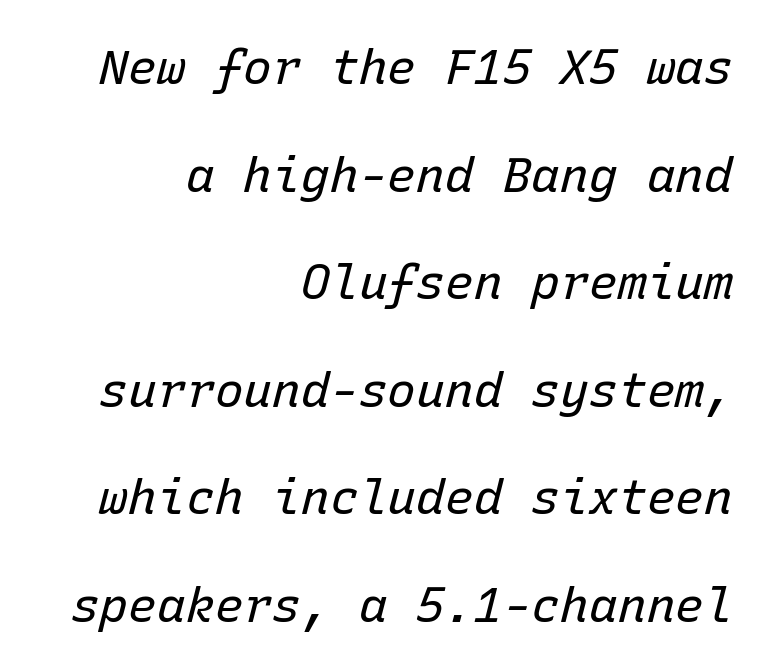
Q: Is the text bold? A: No.
Q: Is the text italic (slanted)? A: Yes, it leans right by about 15 degrees.
Q: Is the text underlined? A: No.
Q: How is the paragraph aligned? A: Right-aligned.
Q: Is the spacing between letters normal or unusually wide? A: Normal.
Q: Is the spacing between lines tight, normal or loose? A: Loose.
Q: Width (condensed, normal, or wide)? A: Normal.
Q: Stroke contrast? A: Low.
Q: x-height? A: Medium.
Q: Monospaced? A: Yes.
